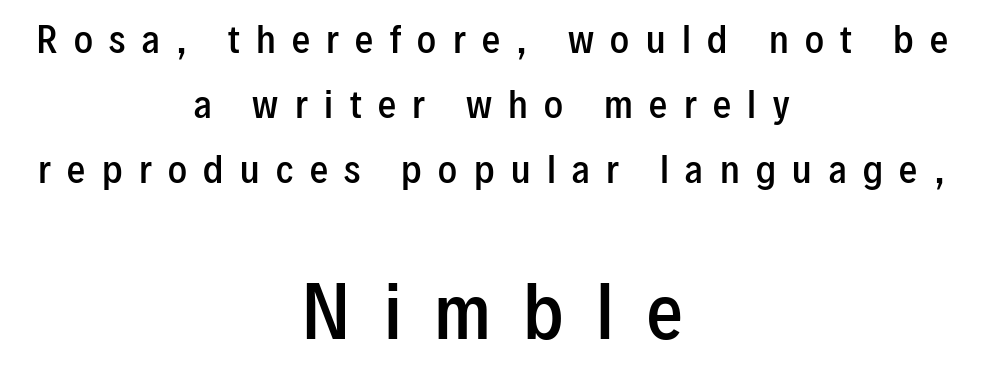
Q: Is the text bold? A: Semi-bold.
Q: Is the text italic (slanted)? A: No, it is upright.
Q: Is the typeface a serif or a sans-serif typeface? A: Sans-serif.
Q: Is the text underlined? A: No.
Q: How is the paragraph aligned? A: Centered.
Q: Is the spacing between letters normal or unusually wide? A: Unusually wide.
Q: Which block of text is set in a larger size, the first (top) or the second (bottom)? A: The second (bottom) one.
Q: Width (condensed, normal, or wide)? A: Condensed.
Q: Stroke contrast? A: Low.
Q: x-height? A: Medium.
Q: Monospaced? A: No.
